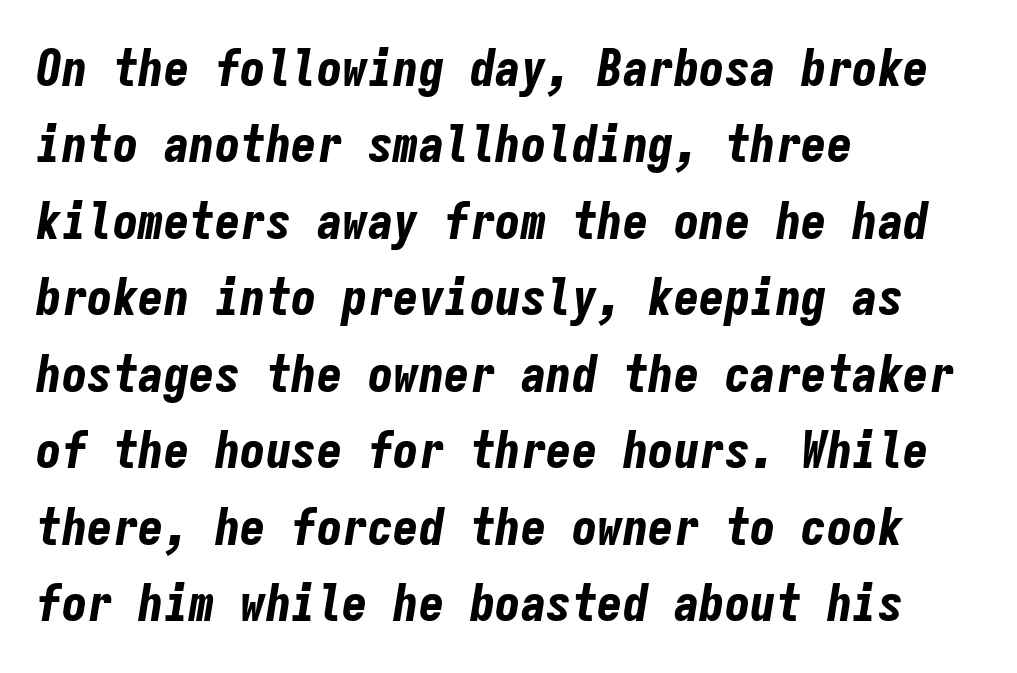
Q: Is the text bold? A: Yes.
Q: Is the text italic (slanted)? A: Yes, it leans right by about 9 degrees.
Q: Is the text underlined? A: No.
Q: How is the paragraph aligned? A: Left-aligned.
Q: Is the spacing between letters normal or unusually wide? A: Normal.
Q: Is the spacing between lines tight, normal or loose? A: Normal.
Q: Width (condensed, normal, or wide)? A: Condensed.
Q: Stroke contrast? A: Low.
Q: x-height? A: Medium.
Q: Monospaced? A: Yes.
